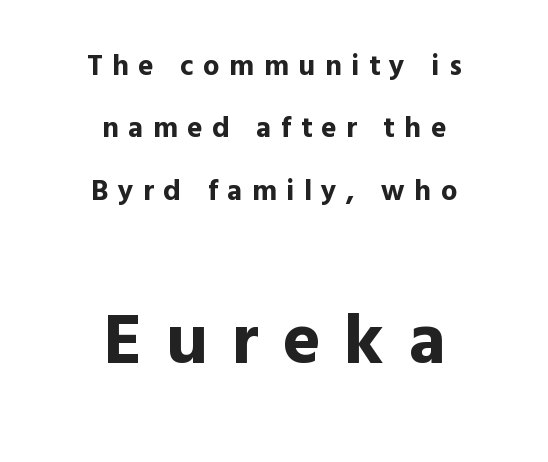
{"serif": "no", "italic": "no", "bold": "yes", "weight": "bold", "width": "normal", "x_height": "medium", "monospaced": "no", "underline": "no", "align": "center", "line_spacing": "loose", "line_spacing_ratio": 2.15, "letter_spacing": "wide", "letter_spacing_em": 0.33, "larger_block": "second", "size_ratio": 2.48, "glyph_px": 72}
